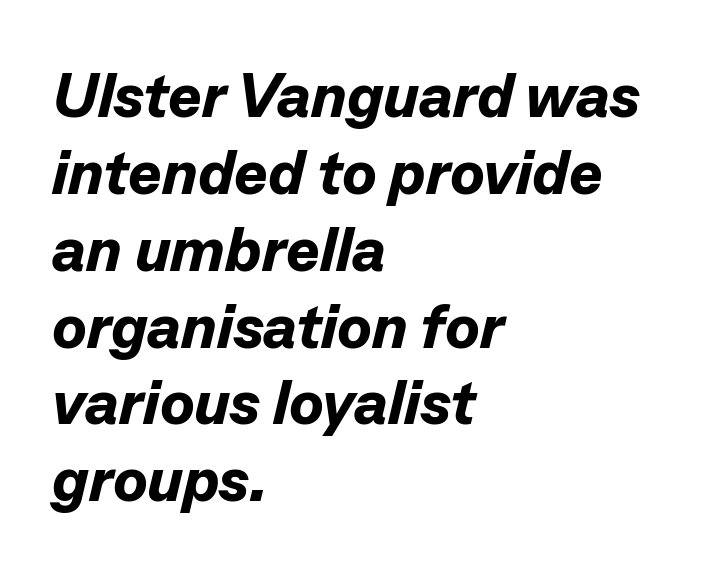
No extra tracking has been applied to these lines. Is the block centered? No — it sits flush against the left margin. Italic: yes, the glyphs are oblique. Summary of weight: heavy, a full bold. This sample has the flowing, uneven cadence of proportional lettering. Each row of text sits above clean, open space.
